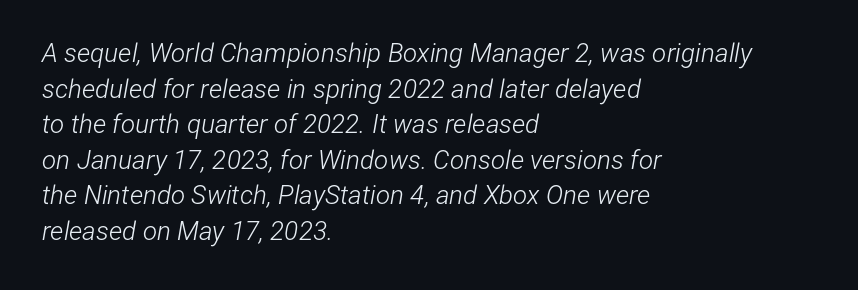
Q: Is the text bold? A: No.
Q: Is the text italic (slanted)? A: Yes, it leans right by about 12 degrees.
Q: Is the text underlined? A: No.
Q: How is the paragraph aligned? A: Left-aligned.
Q: Is the spacing between letters normal or unusually wide? A: Normal.
Q: Is the spacing between lines tight, normal or loose? A: Normal.
